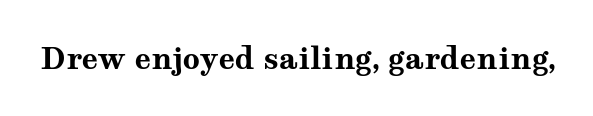
{"serif": "yes", "italic": "no", "bold": "yes", "weight": "bold", "width": "wide", "stroke_contrast": "medium", "x_height": "medium", "monospaced": "no", "underline": "no", "letter_spacing": "normal", "letter_spacing_em": 0.0, "glyph_px": 30}
